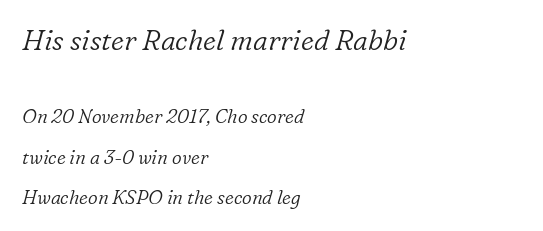
Serif or sans? Serif — the stroke terminals have little feet. The string is rendered with underlining switched off. Posture: slanted. The passage shown stacks its lines with a broad gap. Caption: face not bold, strokes unweighted. Each letter keeps its own natural width here, so spacing adapts to shape.
